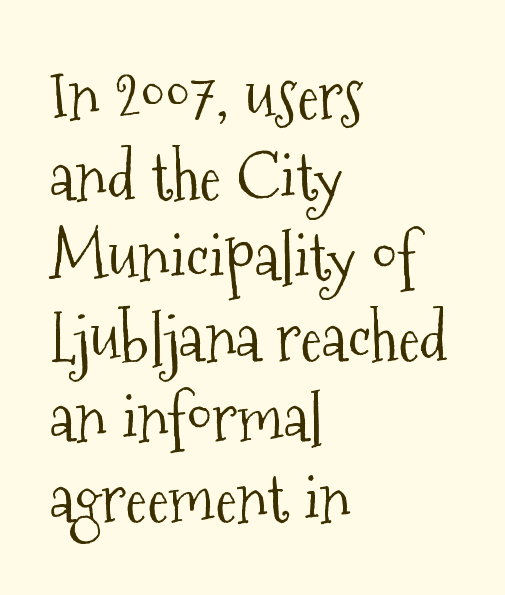
The image shows 66 px light, condensed serif type, upright; set left-aligned, line spacing 1.22x, normal letter spacing, not underlined; medium stroke contrast and a medium x-height.
